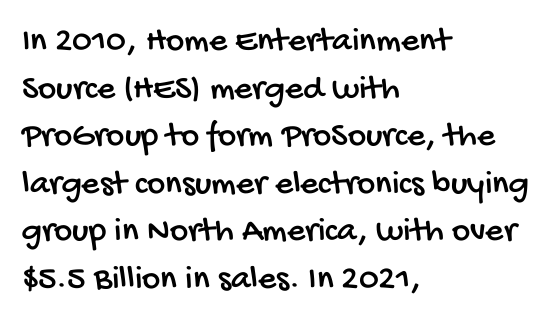
Q: Is the typeface a serif or a sans-serif typeface? A: Sans-serif.
Q: Is the text underlined? A: No.
Q: How is the paragraph aligned? A: Left-aligned.
Q: Is the spacing between letters normal or unusually wide? A: Normal.
Q: Is the spacing between lines tight, normal or loose? A: Normal.
Q: Width (condensed, normal, or wide)? A: Condensed.
Q: Stroke contrast? A: Low.
Q: x-height? A: Large.
Q: Monospaced? A: No.
